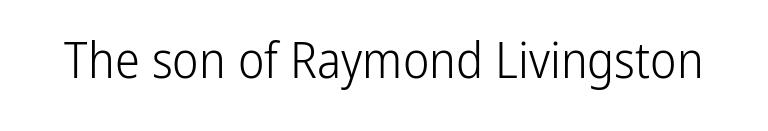
The image shows 50 px light, condensed sans-serif type, upright; set normal letter spacing, not underlined; low stroke contrast and a medium x-height.
